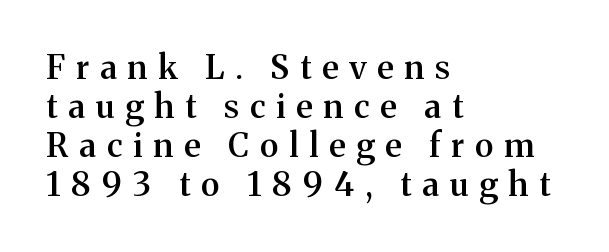
{"serif": "yes", "italic": "no", "bold": "semi", "weight": "semibold", "width": "normal", "stroke_contrast": "medium", "x_height": "medium", "monospaced": "no", "underline": "no", "align": "left", "line_spacing_ratio": 1.18, "letter_spacing": "wide", "letter_spacing_em": 0.33, "glyph_px": 33}
